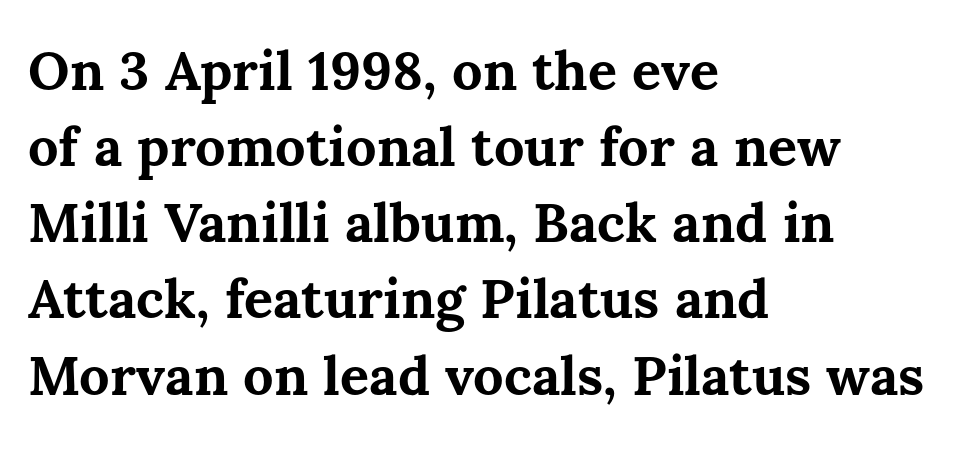
The image shows 54 px bold type, upright; set left-aligned, normal line spacing (1.41x), normal letter spacing, not underlined; medium stroke contrast and a medium x-height.
